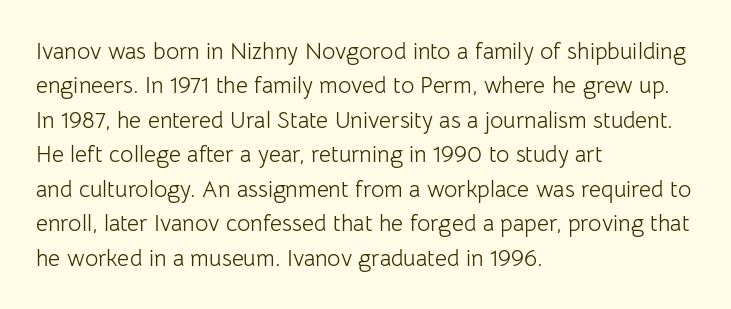
Q: Is the text bold? A: No.
Q: Is the text italic (slanted)? A: No, it is upright.
Q: Is the text underlined? A: No.
Q: How is the paragraph aligned? A: Left-aligned.
Q: Is the spacing between letters normal or unusually wide? A: Normal.
Q: Is the spacing between lines tight, normal or loose? A: Normal.
